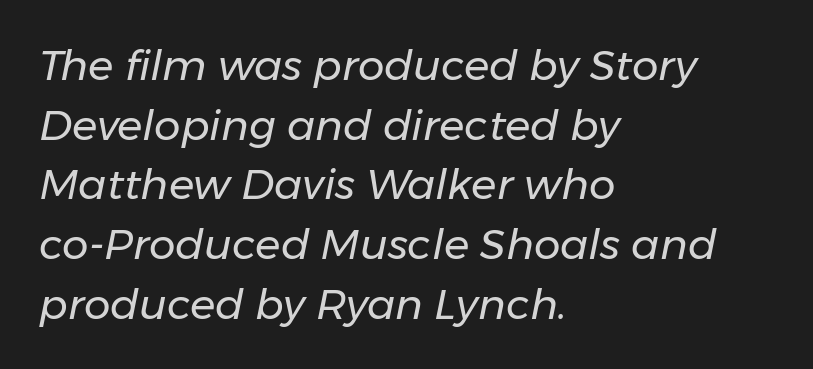
Bold? No — there's no thickening of the strokes. Between one letter and the next there's only the usual sliver of space. Short and long lines alike share a common starting point at left. The rows are spaced the way most documents space them. Spacing verdict: proportional, widths tailored to each character. No word sits above an underline.
